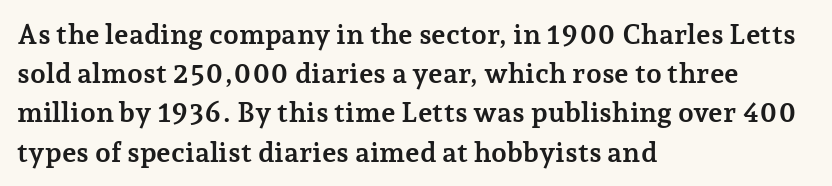
Q: Is the text bold? A: Yes.
Q: Is the text italic (slanted)? A: No, it is upright.
Q: Is the typeface a serif or a sans-serif typeface? A: Serif.
Q: Is the text underlined? A: No.
Q: How is the paragraph aligned? A: Left-aligned.
Q: Is the spacing between letters normal or unusually wide? A: Normal.
Q: Is the spacing between lines tight, normal or loose? A: Normal.
Q: Width (condensed, normal, or wide)? A: Normal.
Q: Stroke contrast? A: Low.
Q: x-height? A: Medium.
Q: Monospaced? A: No.
